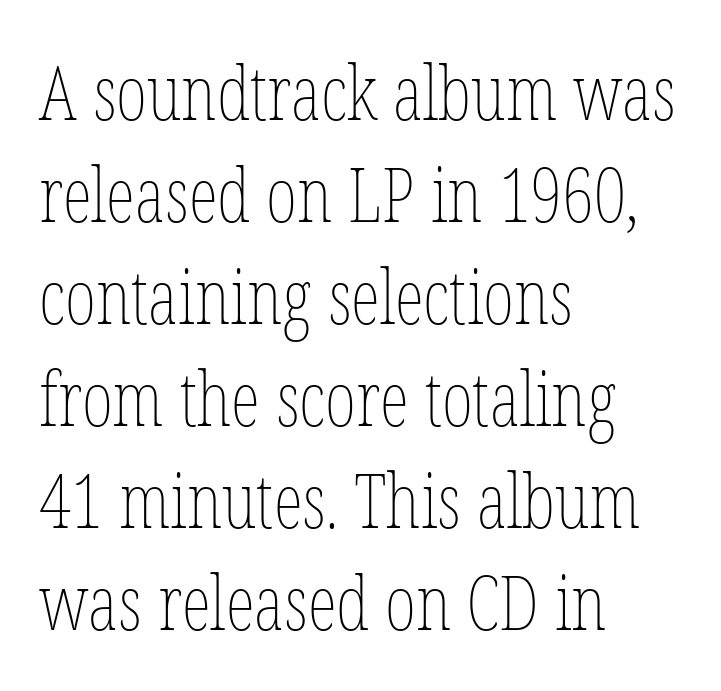
The image shows 75 px thin, condensed type, upright; set left-aligned, normal line spacing (1.36x), normal letter spacing, not underlined; low stroke contrast and a medium x-height.
